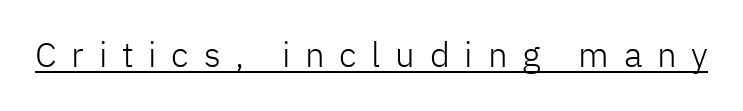
The image shows 35 px light sans-serif type, upright; set unusually wide letter spacing (+0.42 em), underlined; low stroke contrast and a medium x-height.
